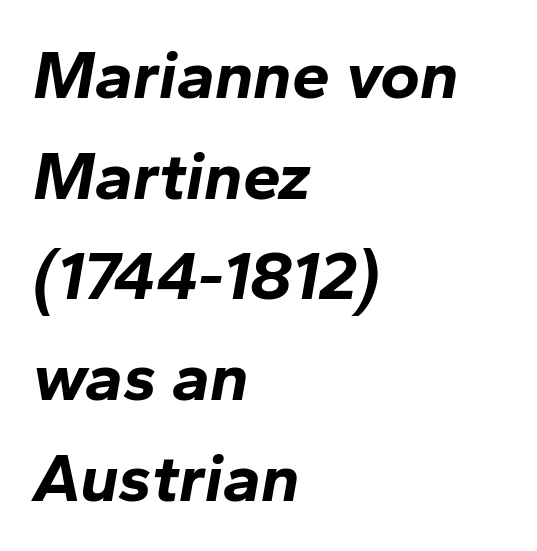
{"italic": "yes", "lean": "right", "slant_degrees": 10, "bold": "yes", "weight": "bold", "width": "normal", "stroke_contrast": "low", "x_height": "medium", "monospaced": "no", "underline": "no", "align": "left", "line_spacing": "normal", "line_spacing_ratio": 1.48, "letter_spacing": "normal", "letter_spacing_em": 0.0, "glyph_px": 68}
